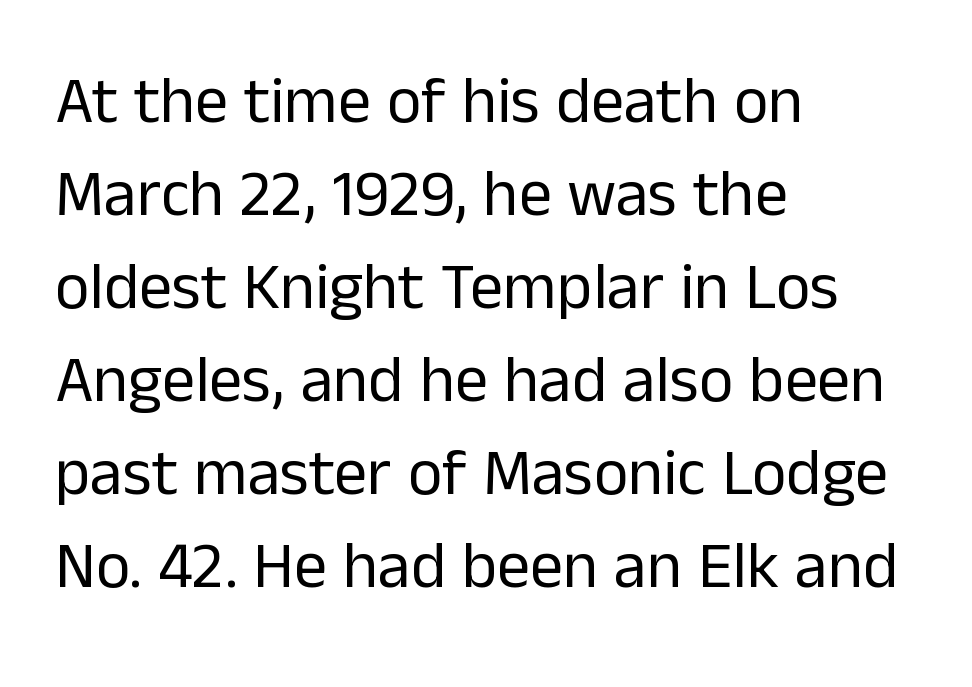
The image shows 66 px regular-weight sans-serif type, upright; set left-aligned, normal line spacing (1.41x), normal letter spacing, not underlined; low stroke contrast and a medium x-height.
